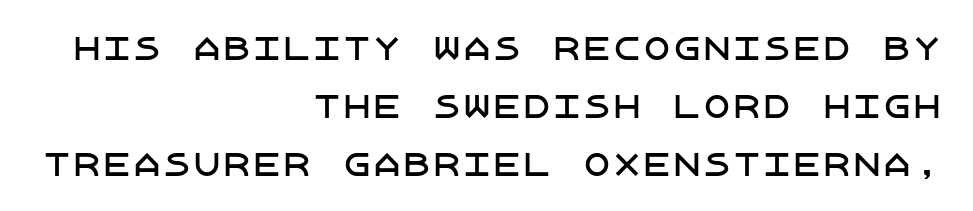
The image shows 30 px sans-serif type, upright; set right-aligned, loose line spacing (1.93x), normal letter spacing, not underlined; low stroke contrast and a large x-height.
